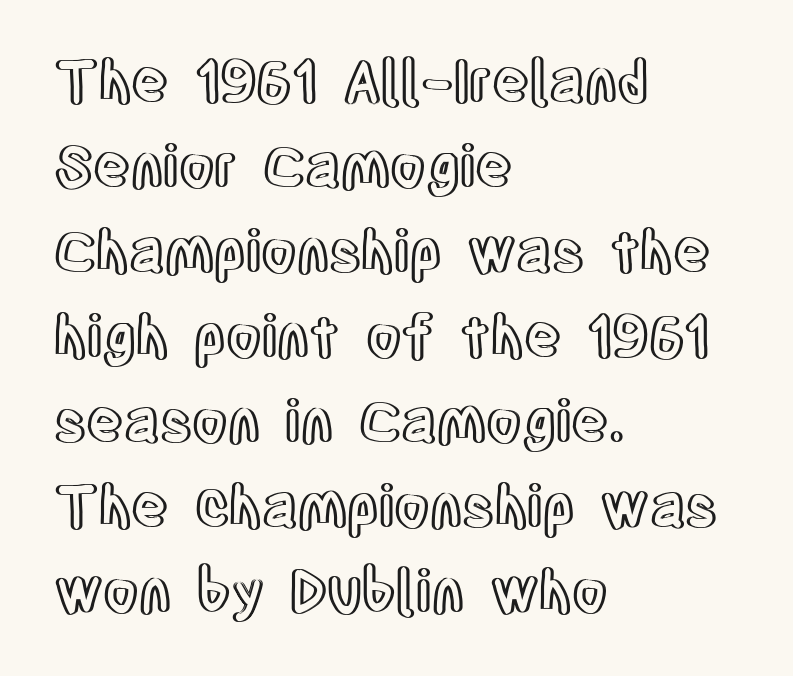
Q: Is the text italic (slanted)? A: No, it is upright.
Q: Is the text underlined? A: No.
Q: How is the paragraph aligned? A: Left-aligned.
Q: Is the spacing between letters normal or unusually wide? A: Normal.
Q: Is the spacing between lines tight, normal or loose? A: Normal.
Q: Width (condensed, normal, or wide)? A: Condensed.
Q: x-height? A: Large.
Q: Monospaced? A: No.
